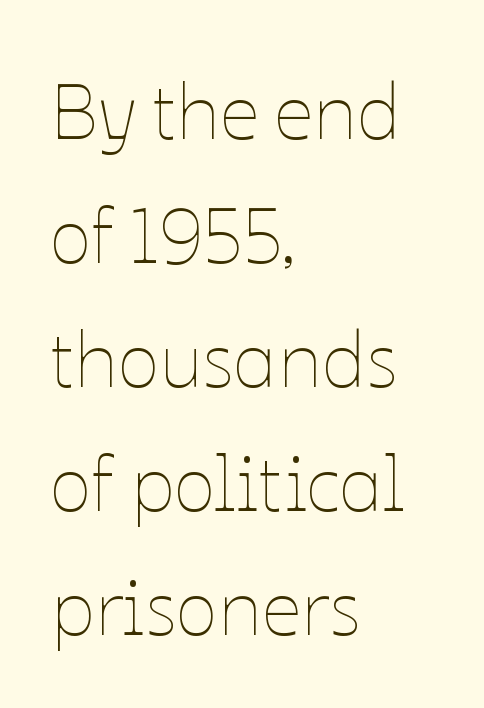
The baseline area is clear. Spacing between characters is what you'd get straight out of the box. Honestly, the row spacing looks completely unremarkable. A typesetter would call this proportional, since set widths differ per character. No letter is thick-stroked: the sample isn't bold. The font's upright variant was chosen for this text.
